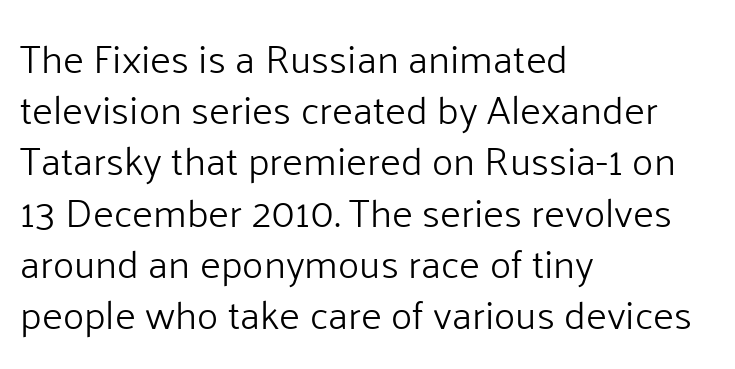
The image shows 40 px light sans-serif type, upright; set left-aligned, normal line spacing (1.28x), normal letter spacing, not underlined; low stroke contrast and a medium x-height.
